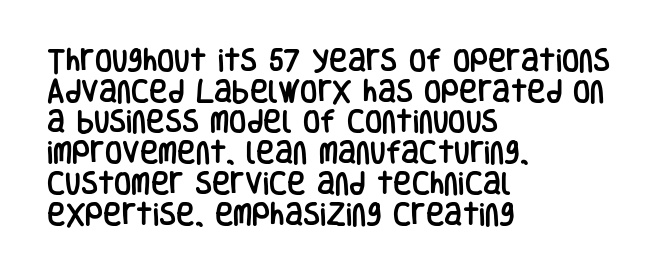
{"italic": "no", "underline": "no", "align": "left", "line_spacing_ratio": 1.23, "letter_spacing": "normal", "letter_spacing_em": 0.0, "glyph_px": 25}
